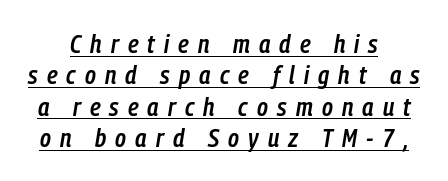
{"italic": "yes", "lean": "right", "slant_degrees": 9, "bold": "semi", "underline": "yes", "line_spacing_ratio": 1.21, "letter_spacing": "wide", "letter_spacing_em": 0.35, "glyph_px": 26}
